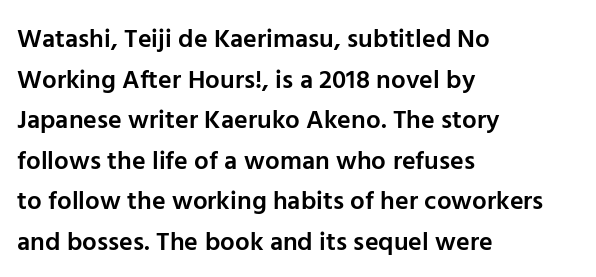
{"italic": "no", "bold": "semi", "underline": "no", "align": "left", "line_spacing": "normal", "line_spacing_ratio": 1.56, "letter_spacing": "normal", "letter_spacing_em": 0.0, "glyph_px": 26}
